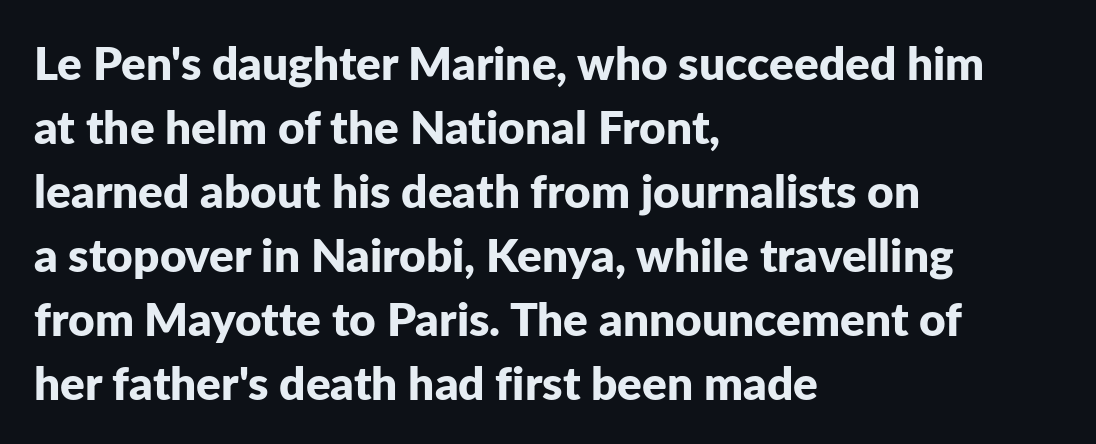
Q: Is the text bold? A: Yes.
Q: Is the text italic (slanted)? A: No, it is upright.
Q: Is the typeface a serif or a sans-serif typeface? A: Sans-serif.
Q: Is the text underlined? A: No.
Q: How is the paragraph aligned? A: Left-aligned.
Q: Is the spacing between letters normal or unusually wide? A: Normal.
Q: Is the spacing between lines tight, normal or loose? A: Normal.
Q: Width (condensed, normal, or wide)? A: Normal.
Q: Stroke contrast? A: Low.
Q: x-height? A: Medium.
Q: Monospaced? A: No.
